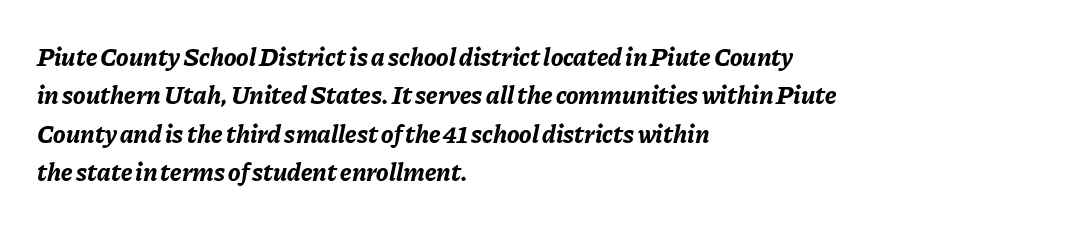
Descenders are the only things crossing below the line. This sample keeps an unexceptional amount of space between lines. Stroke thickness is high; the sample reads as a true bold. Leftover space on each line is placed entirely after the last word. Honestly, the letter spacing is just normal — you wouldn't notice it. The glyphs look as if they've been sheared to an angle.
